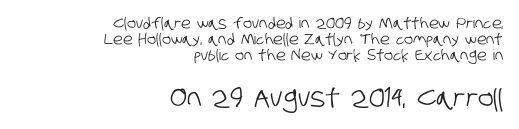
{"underline": "no", "align": "right", "line_spacing": "tight", "line_spacing_ratio": 1.08, "letter_spacing": "normal", "letter_spacing_em": 0.0, "larger_block": "second", "size_ratio": 1.73, "glyph_px": 26}
